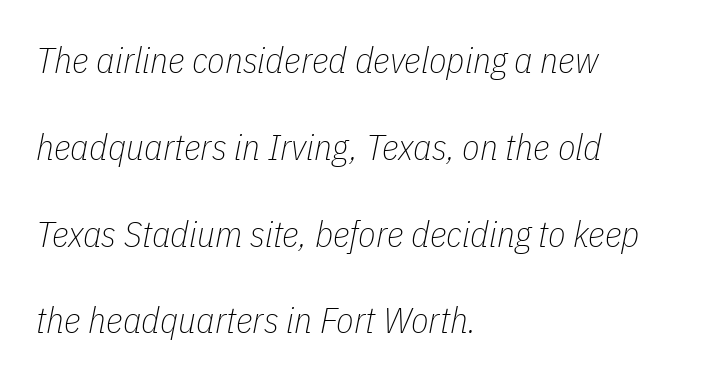
The image shows 36 px thin, condensed type, italic (leaning right); set left-aligned, loose line spacing (2.41x), normal letter spacing, not underlined; low stroke contrast and a medium x-height.
